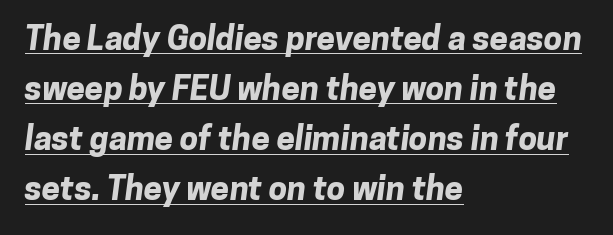
Horizontal bands of white between lines are of average thickness. I'd describe the lettering as bold — thick and assertive. Each line starts at the same left margin while the right side varies. Standard letterfit; no display-style spreading of the glyphs. This rendering features underlined lettering.
